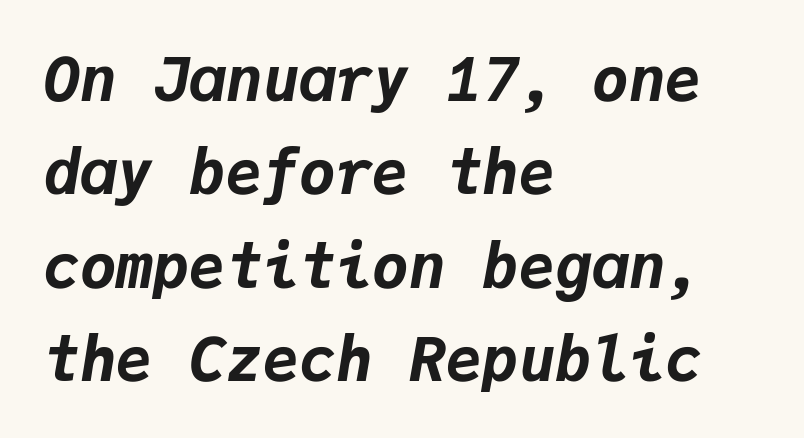
Q: Is the text bold? A: Yes.
Q: Is the text italic (slanted)? A: Yes, it leans right by about 9 degrees.
Q: Is the text underlined? A: No.
Q: How is the paragraph aligned? A: Left-aligned.
Q: Is the spacing between letters normal or unusually wide? A: Normal.
Q: Is the spacing between lines tight, normal or loose? A: Normal.
Q: Width (condensed, normal, or wide)? A: Normal.
Q: Stroke contrast? A: Low.
Q: x-height? A: Medium.
Q: Monospaced? A: Yes.
